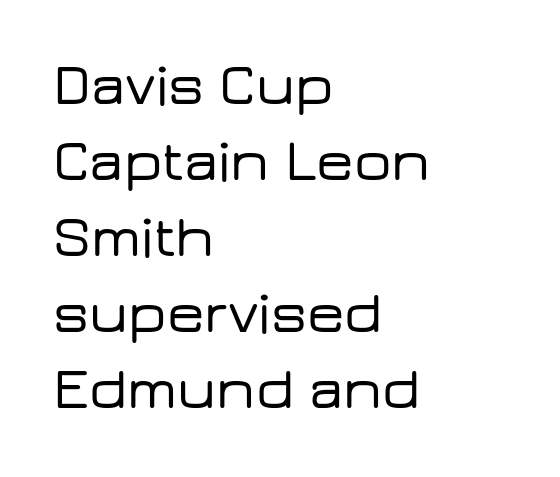
{"serif": "no", "italic": "no", "width": "wide", "stroke_contrast": "low", "x_height": "medium", "monospaced": "no", "underline": "no", "align": "left", "line_spacing": "normal", "line_spacing_ratio": 1.29, "letter_spacing": "normal", "letter_spacing_em": 0.0, "glyph_px": 59}
